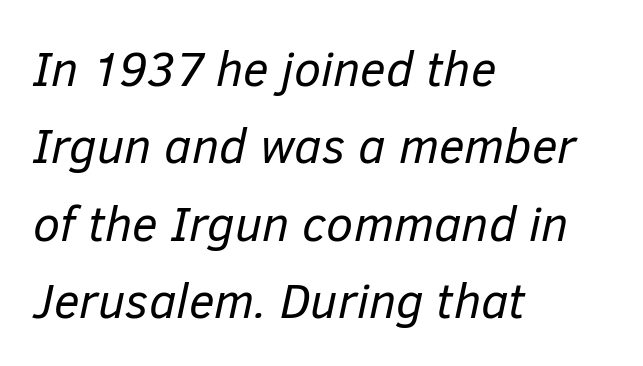
The image shows 49 px regular-weight type, italic (leaning right); set left-aligned, normal line spacing (1.58x), normal letter spacing, not underlined; low stroke contrast and a medium x-height.
